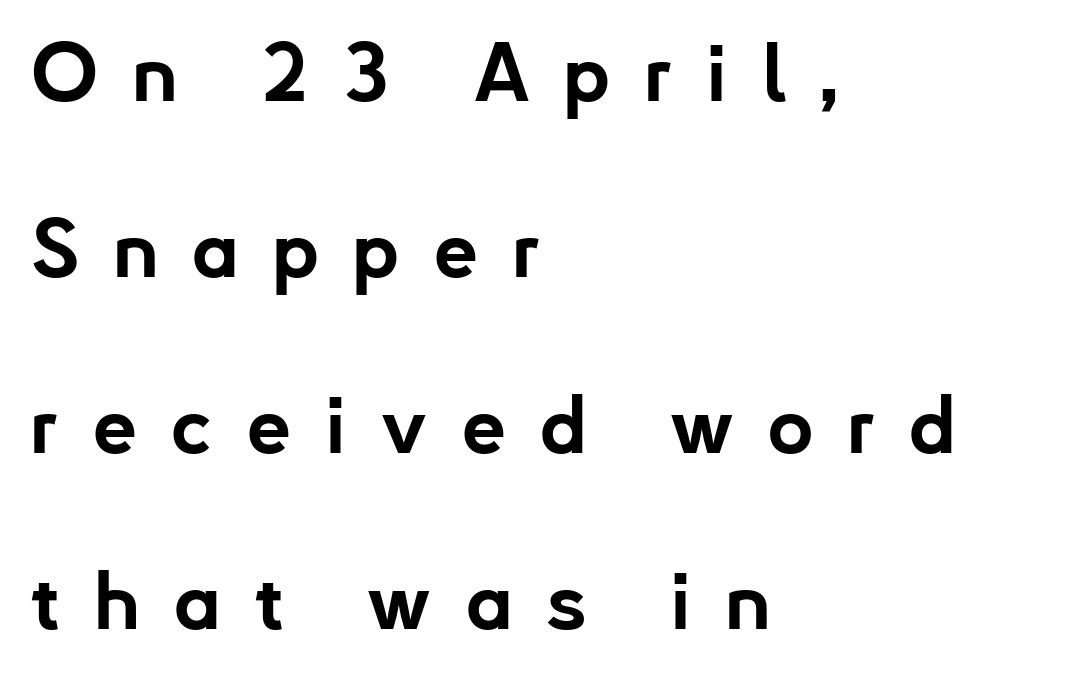
{"serif": "no", "italic": "no", "bold": "yes", "weight": "bold", "width": "normal", "stroke_contrast": "low", "x_height": "small", "monospaced": "no", "underline": "no", "align": "left", "line_spacing": "loose", "line_spacing_ratio": 2.2, "letter_spacing": "wide", "letter_spacing_em": 0.41, "glyph_px": 80}
